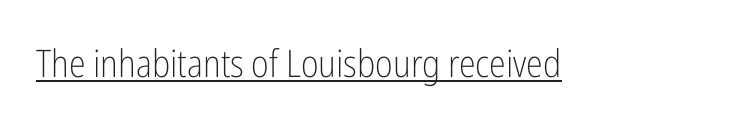
{"serif": "no", "italic": "no", "bold": "no", "weight": "light", "width": "condensed", "stroke_contrast": "low", "x_height": "medium", "monospaced": "no", "underline": "yes", "letter_spacing": "normal", "letter_spacing_em": 0.0, "glyph_px": 38}
